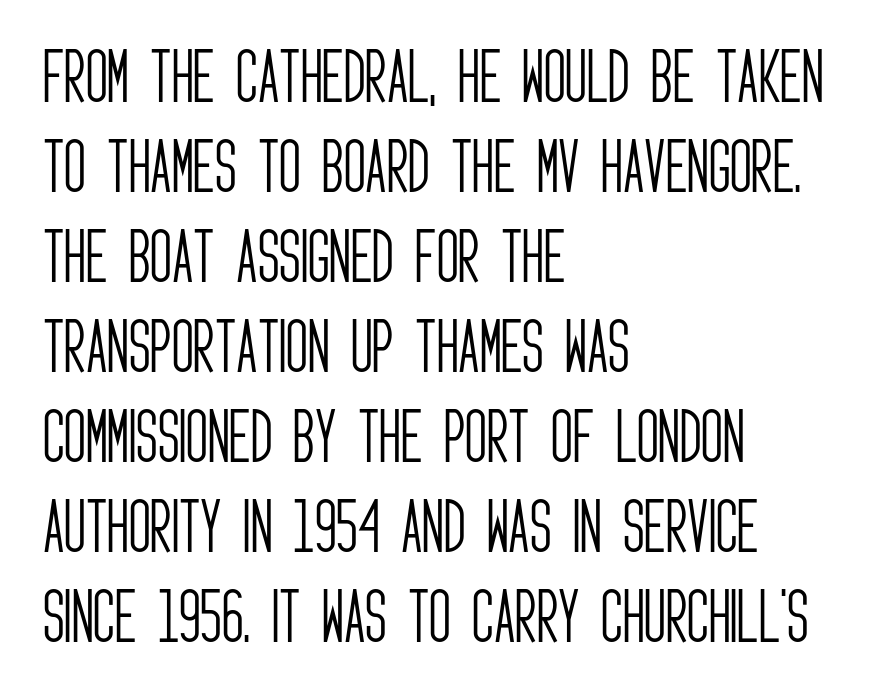
{"serif": "no", "italic": "no", "bold": "no", "weight": "light", "width": "condensed", "stroke_contrast": "low", "x_height": "large", "monospaced": "no", "underline": "no", "align": "left", "line_spacing": "normal", "line_spacing_ratio": 1.5, "letter_spacing": "normal", "letter_spacing_em": 0.0, "glyph_px": 60}
